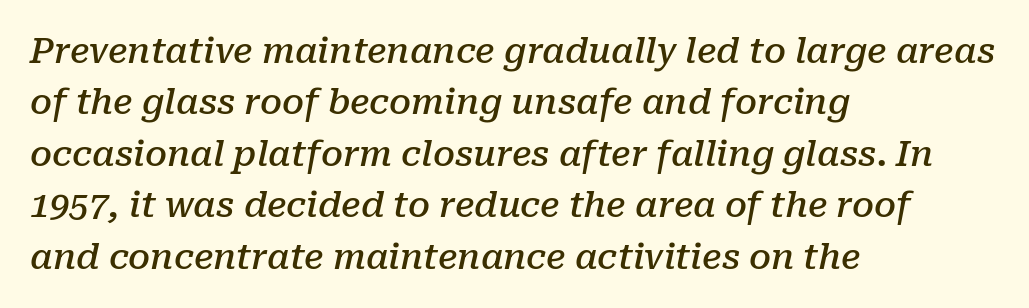
Q: Is the text bold? A: Semi-bold.
Q: Is the text italic (slanted)? A: Yes, it leans right by about 10 degrees.
Q: Is the typeface a serif or a sans-serif typeface? A: Serif.
Q: Is the text underlined? A: No.
Q: How is the paragraph aligned? A: Left-aligned.
Q: Is the spacing between letters normal or unusually wide? A: Normal.
Q: Is the spacing between lines tight, normal or loose? A: Normal.
Q: Width (condensed, normal, or wide)? A: Normal.
Q: Stroke contrast? A: Low.
Q: x-height? A: Medium.
Q: Monospaced? A: No.
